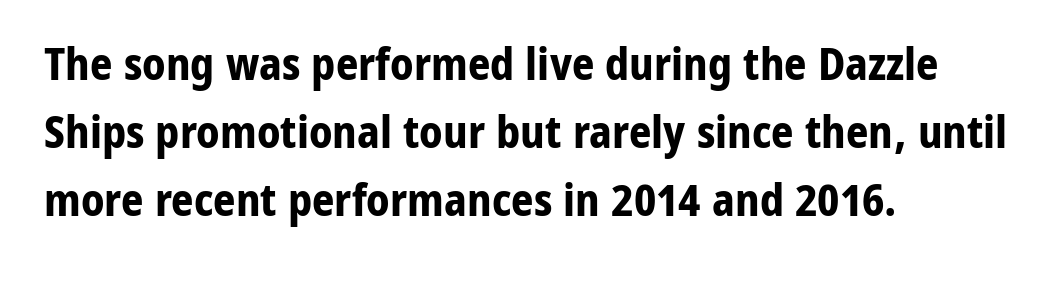
{"serif": "no", "italic": "no", "bold": "yes", "weight": "bold", "width": "normal", "stroke_contrast": "low", "x_height": "medium", "monospaced": "no", "underline": "no", "align": "left", "line_spacing": "normal", "line_spacing_ratio": 1.55, "letter_spacing": "normal", "letter_spacing_em": 0.0, "glyph_px": 44}
